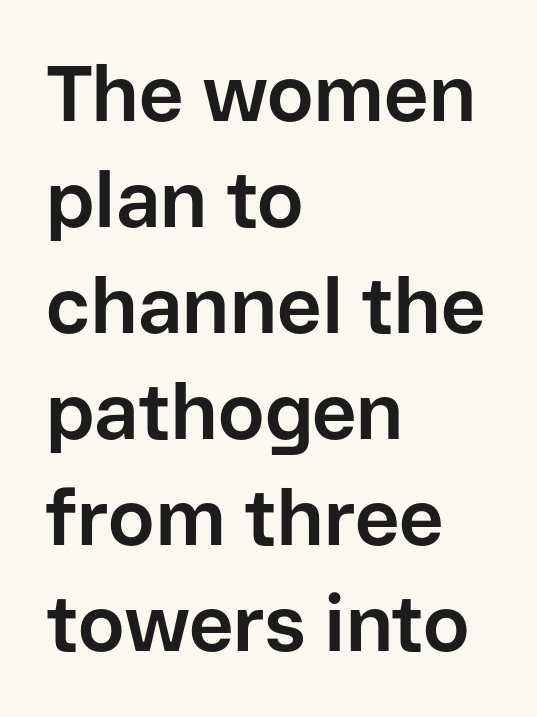
{"serif": "no", "italic": "no", "bold": "yes", "weight": "bold", "width": "normal", "stroke_contrast": "low", "x_height": "medium", "monospaced": "no", "underline": "no", "align": "left", "line_spacing": "normal", "line_spacing_ratio": 1.36, "letter_spacing": "normal", "letter_spacing_em": 0.0, "glyph_px": 78}
